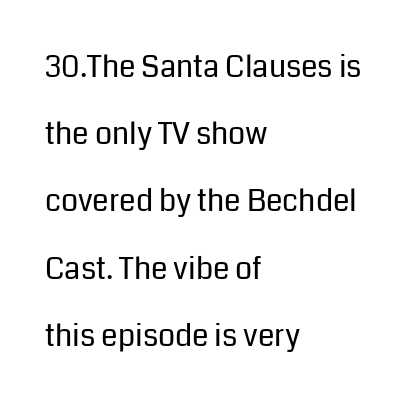
Q: Is the text bold? A: No.
Q: Is the text italic (slanted)? A: No, it is upright.
Q: Is the typeface a serif or a sans-serif typeface? A: Sans-serif.
Q: Is the text underlined? A: No.
Q: How is the paragraph aligned? A: Left-aligned.
Q: Is the spacing between letters normal or unusually wide? A: Normal.
Q: Is the spacing between lines tight, normal or loose? A: Loose.
Q: Width (condensed, normal, or wide)? A: Normal.
Q: Stroke contrast? A: Low.
Q: x-height? A: Medium.
Q: Monospaced? A: No.
